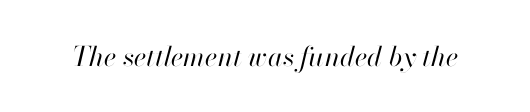
{"italic": "yes", "lean": "right", "slant_degrees": 13, "bold": "no", "underline": "no", "letter_spacing": "normal", "letter_spacing_em": 0.0, "glyph_px": 27}
